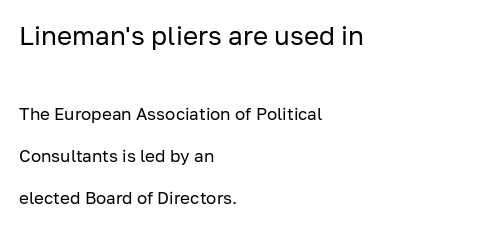
The type is set solid horizontally, with unmodified tracking. Only glyphs here, with clear space below each row. The typesetter chose a ragged-right arrangement here. Stroke mass is kept to a normal reading level or below.
